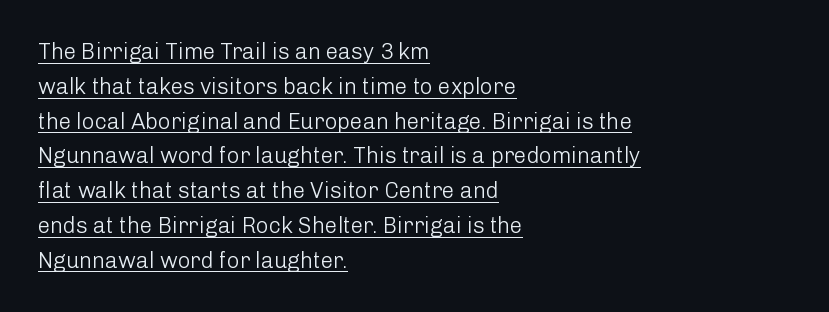
Q: Is the text bold? A: No.
Q: Is the text italic (slanted)? A: No, it is upright.
Q: Is the text underlined? A: Yes.
Q: How is the paragraph aligned? A: Left-aligned.
Q: Is the spacing between letters normal or unusually wide? A: Normal.
Q: Is the spacing between lines tight, normal or loose? A: Normal.
